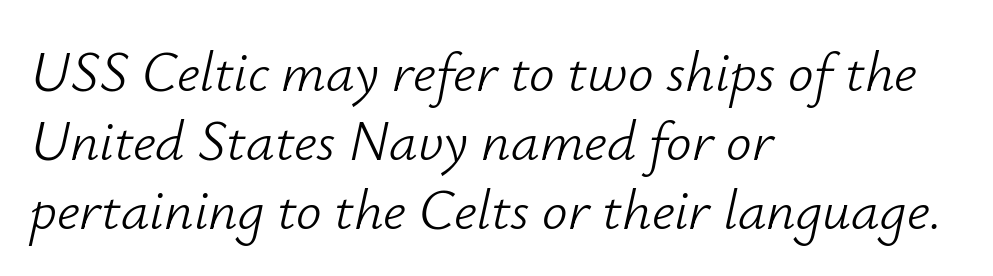
{"italic": "yes", "lean": "right", "slant_degrees": 12, "bold": "no", "weight": "light", "width": "normal", "stroke_contrast": "low", "x_height": "small", "monospaced": "no", "underline": "no", "align": "left", "line_spacing_ratio": 1.21, "letter_spacing": "normal", "letter_spacing_em": 0.0, "glyph_px": 57}
